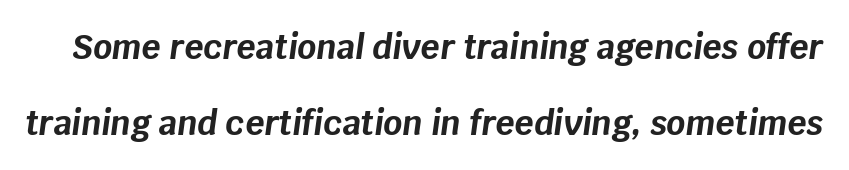
The image shows 33 px bold type, italic (leaning right); set loose line spacing (2.29x), normal letter spacing, not underlined; low stroke contrast and a large x-height.
